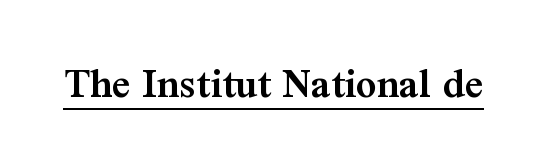
Students, note that the glyphs here touch the page at normal intervals. Weight check: semibold — heavier than regular, not quite bold. The rendered words wear a rule along their underside. Varying glyph widths throughout — classic text-font behaviour.
